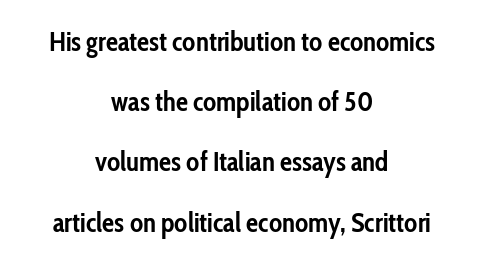
{"italic": "no", "bold": "yes", "underline": "no", "align": "center", "line_spacing": "loose", "line_spacing_ratio": 2.23, "letter_spacing": "normal", "letter_spacing_em": 0.0, "glyph_px": 27}
